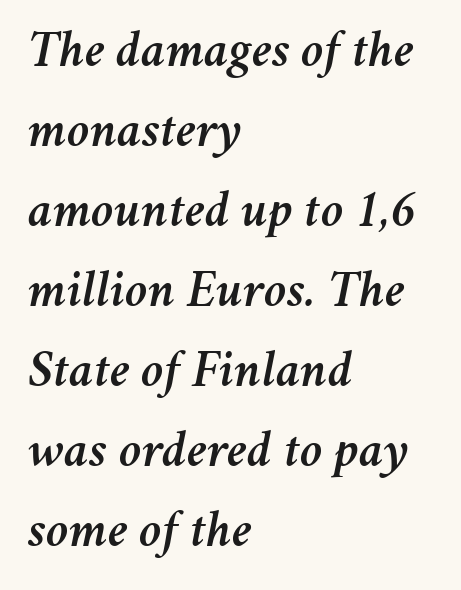
No word sits above an underline. Standard letterfit; no display-style spreading of the glyphs. Reading down the column, the eye jumps a familiar distance to each next line. Leftover space on each line is placed entirely after the last word. Every character sits at an angle, as italics do.
